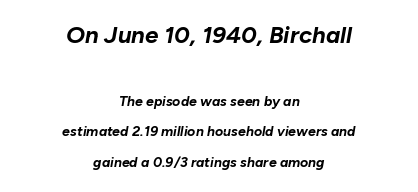
Compared with a flush-left layout, this one balances lines on the center instead. There is no visible air inserted between adjacent glyphs. This rendering features lettering with no underline. The sample has been set heavy, in full bold. Is there much room between lines? Yes — plenty of vertical air separates them. Size hierarchy here favors the leading block over the trailing one.
